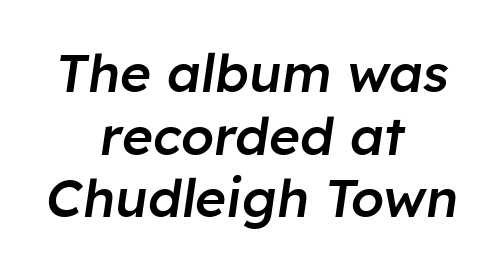
Is this a fixed-width face? No — the glyphs have proportional, varying widths. Emphasis-style slanted type is in use. The text block is weighted toward neither margin, spreading evenly from the middle. The string is rendered with underlining switched off. This rendering leaves character spacing at its baseline value.
